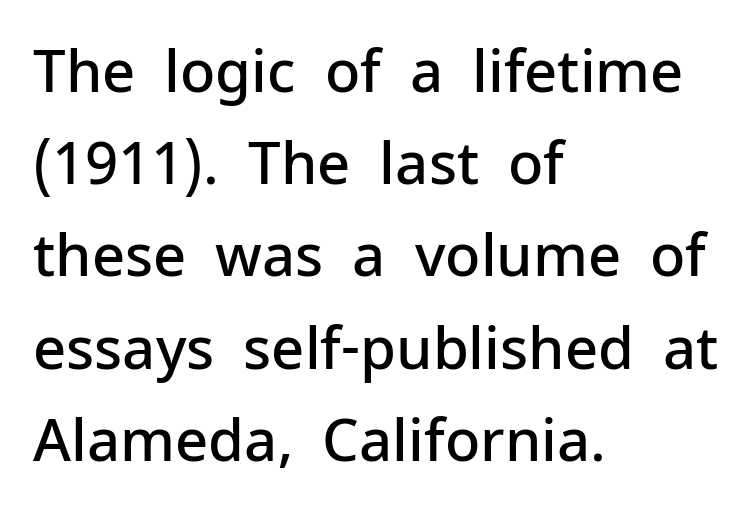
The image shows 58 px semibold sans-serif type, upright; set left-aligned, normal line spacing (1.59x), normal letter spacing, not underlined; low stroke contrast and a medium x-height.
